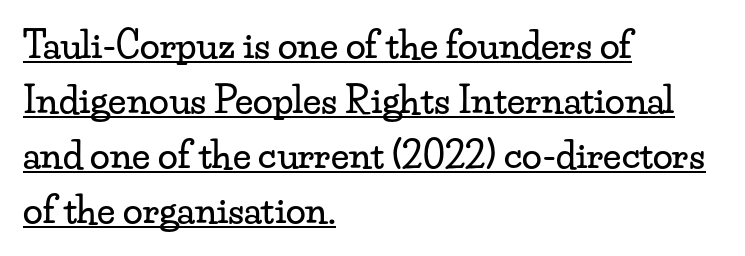
Q: Is the text italic (slanted)? A: No, it is upright.
Q: Is the typeface a serif or a sans-serif typeface? A: Serif.
Q: Is the text underlined? A: Yes.
Q: How is the paragraph aligned? A: Left-aligned.
Q: Is the spacing between letters normal or unusually wide? A: Normal.
Q: Is the spacing between lines tight, normal or loose? A: Normal.
Q: Width (condensed, normal, or wide)? A: Wide.
Q: Stroke contrast? A: Low.
Q: x-height? A: Small.
Q: Monospaced? A: No.
